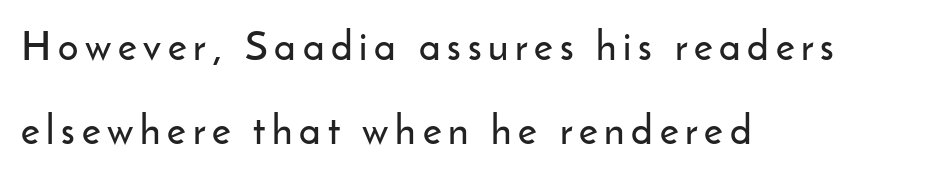
{"serif": "no", "italic": "no", "width": "normal", "stroke_contrast": "low", "x_height": "small", "monospaced": "no", "underline": "no", "align": "left", "line_spacing": "loose", "line_spacing_ratio": 2.1, "glyph_px": 40}
